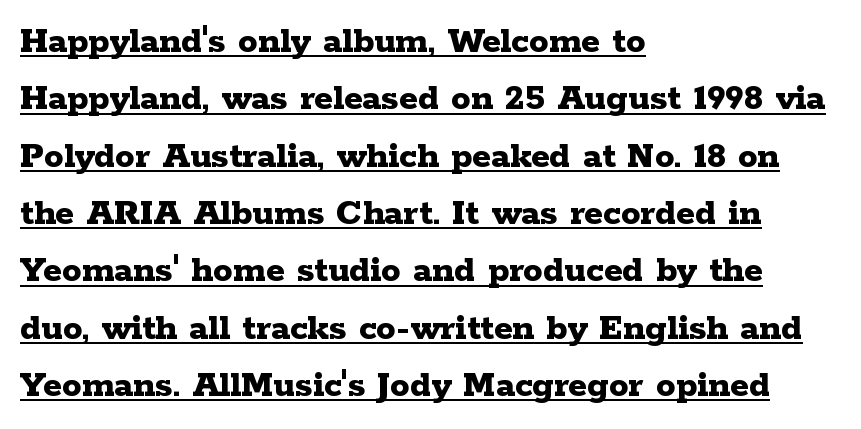
The characters look thick and weighty, a clear bold. This sample carries an underscore along the baseline area. Honestly, the row spacing looks completely unremarkable. The type is set solid horizontally, with unmodified tracking. Reading down the block, your eye returns to a fixed left position each line. Font category for this specimen: serif.
